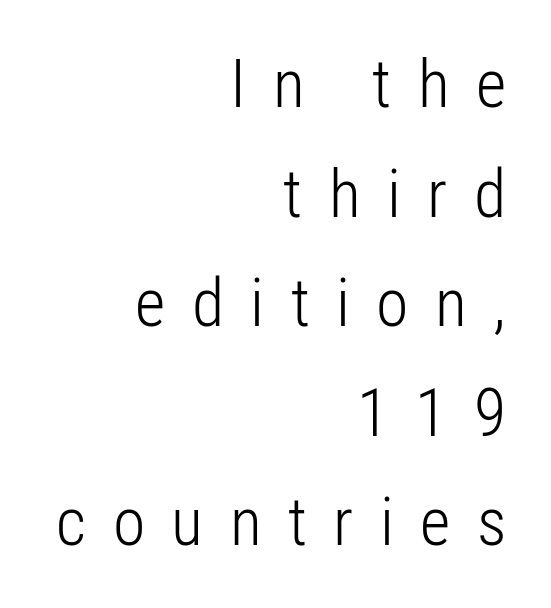
{"serif": "no", "italic": "no", "bold": "no", "weight": "light", "width": "condensed", "stroke_contrast": "low", "x_height": "medium", "monospaced": "no", "underline": "no", "align": "right", "line_spacing": "normal", "line_spacing_ratio": 1.66, "letter_spacing": "wide", "letter_spacing_em": 0.4, "glyph_px": 66}
